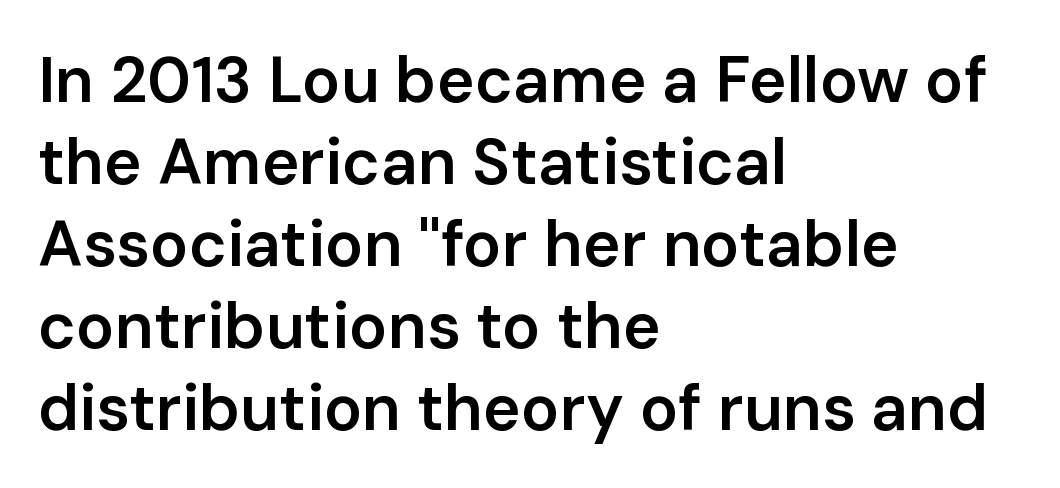
The image shows 64 px semibold sans-serif type, upright; set left-aligned, normal line spacing (1.28x), normal letter spacing, not underlined; low stroke contrast and a medium x-height.
